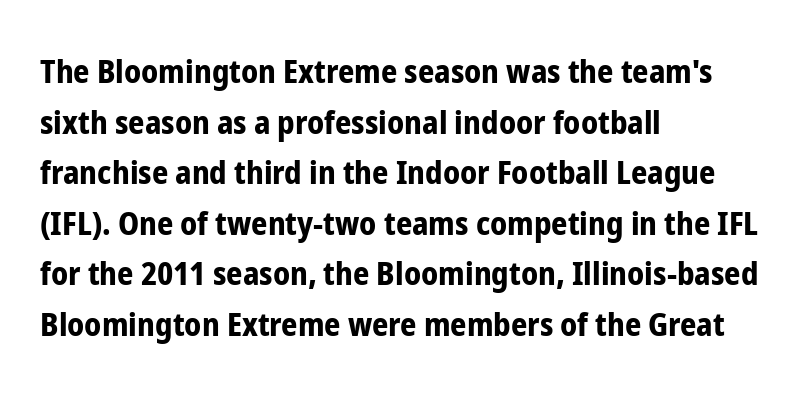
A sans-serif font was chosen for this passage. Anything drawn beneath the words? Only blank space. The letters stand straight up with perfectly vertical stems. The designer left line spacing at the default. Spacing verdict: proportional, widths tailored to each character. Which margin do the lines hug? The left one — the right edge is uneven.
